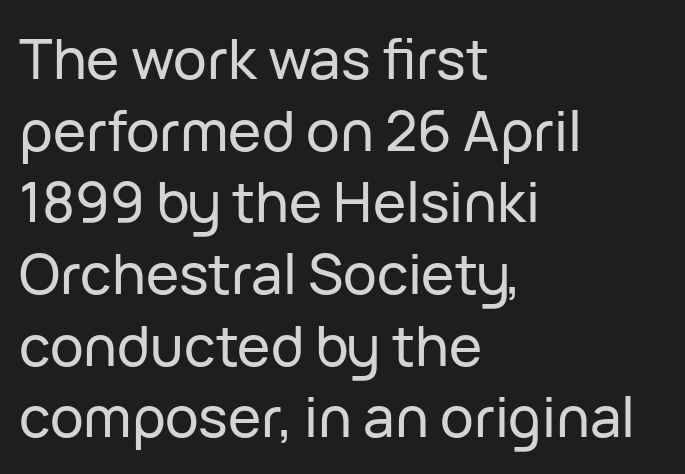
{"serif": "no", "italic": "no", "width": "normal", "stroke_contrast": "low", "x_height": "medium", "monospaced": "no", "underline": "no", "align": "left", "line_spacing": "normal", "line_spacing_ratio": 1.28, "letter_spacing": "normal", "letter_spacing_em": 0.0, "glyph_px": 56}
